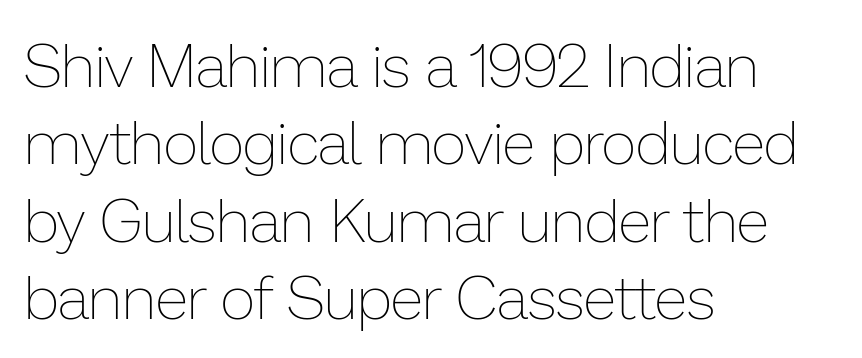
{"italic": "no", "bold": "no", "weight": "thin", "width": "normal", "stroke_contrast": "low", "x_height": "medium", "monospaced": "no", "underline": "no", "align": "left", "line_spacing": "normal", "line_spacing_ratio": 1.27, "letter_spacing": "normal", "letter_spacing_em": 0.0, "glyph_px": 61}
